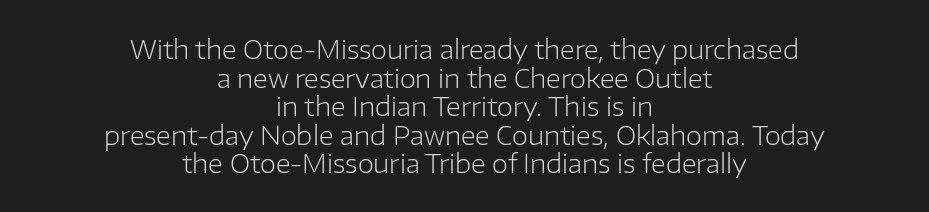
The image shows 26 px text type, upright; set centered, tight line spacing (1.1x), normal letter spacing, not underlined.
